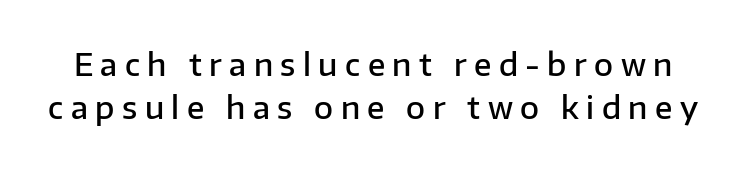
Q: Is the text bold? A: Semi-bold.
Q: Is the text italic (slanted)? A: No, it is upright.
Q: Is the typeface a serif or a sans-serif typeface? A: Sans-serif.
Q: Is the text underlined? A: No.
Q: Is the spacing between letters normal or unusually wide? A: Unusually wide.
Q: Is the spacing between lines tight, normal or loose? A: Normal.
Q: Width (condensed, normal, or wide)? A: Normal.
Q: Stroke contrast? A: Low.
Q: x-height? A: Medium.
Q: Monospaced? A: No.
